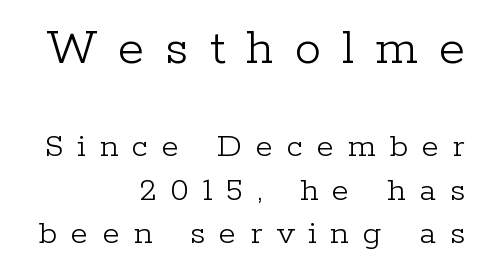
The image shows 53 px light serif type, upright; set right-aligned, line spacing 1.24x, unusually wide letter spacing (+0.4 em), not underlined; the first (top) block is 1.51x larger; low stroke contrast and a medium x-height.
